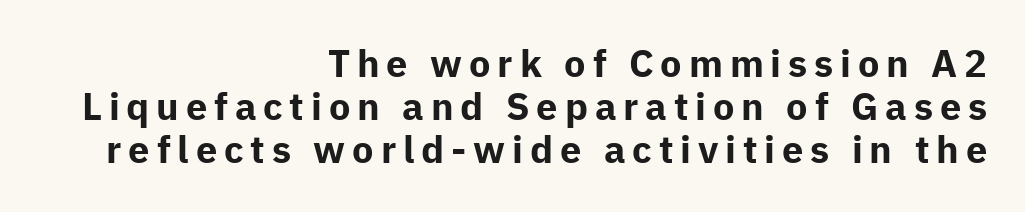
{"serif": "no", "italic": "no", "bold": "yes", "weight": "bold", "width": "normal", "stroke_contrast": "low", "x_height": "medium", "monospaced": "no", "underline": "no", "align": "right", "line_spacing": "tight", "line_spacing_ratio": 1.13, "glyph_px": 38}
